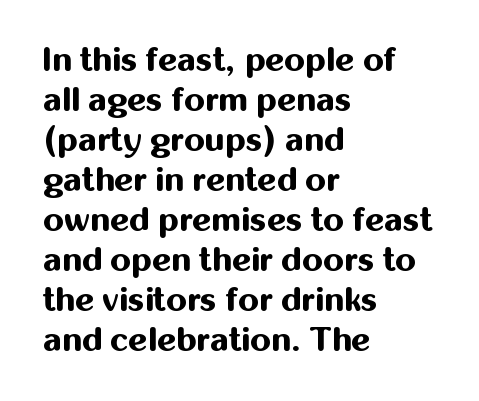
The image shows 33 px bold sans-serif type, upright; set left-aligned, line spacing 1.21x, normal letter spacing, not underlined; medium stroke contrast and a medium x-height.
